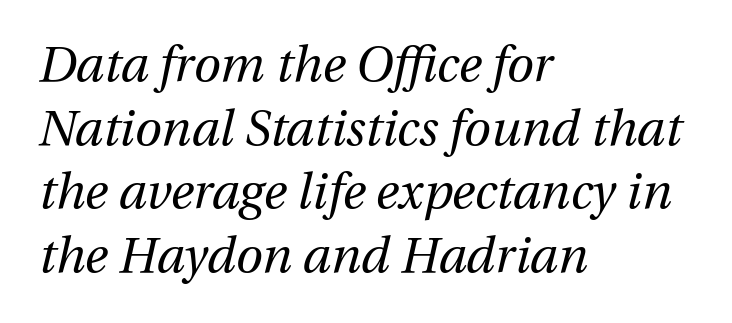
The image shows 49 px regular-weight type, italic (leaning right); set left-aligned, normal line spacing (1.3x), normal letter spacing, not underlined; medium stroke contrast and a medium x-height.
